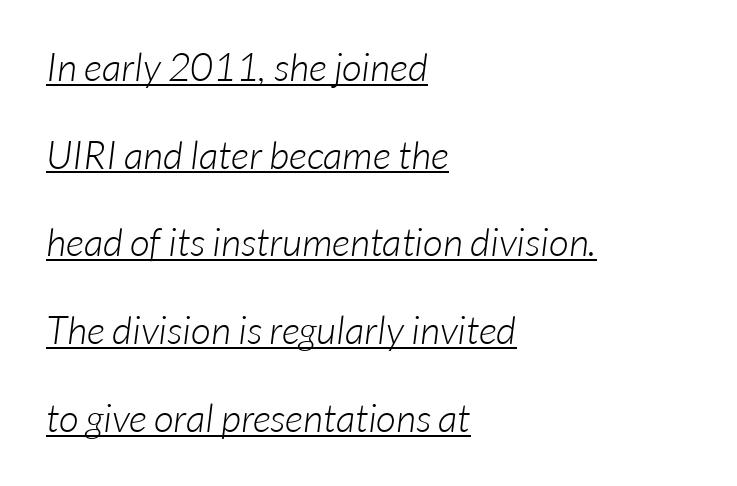
{"serif": "no", "bold": "no", "weight": "light", "width": "normal", "stroke_contrast": "low", "x_height": "medium", "monospaced": "no", "underline": "yes", "align": "left", "line_spacing": "loose", "line_spacing_ratio": 2.25, "letter_spacing": "normal", "letter_spacing_em": 0.0, "glyph_px": 39}
